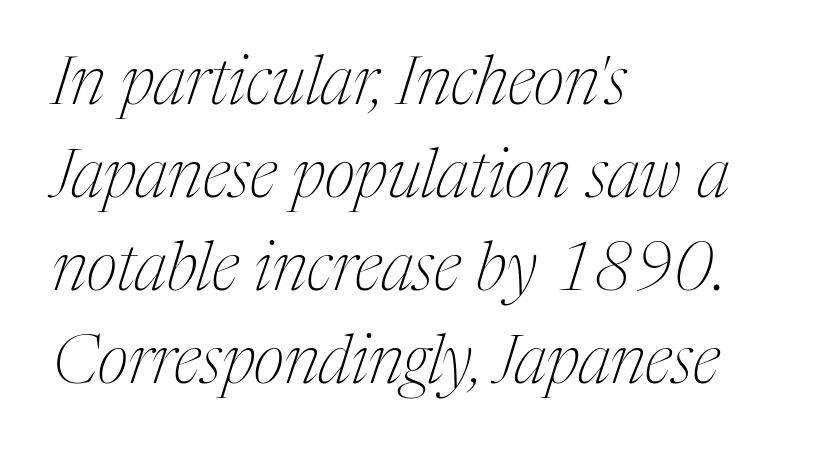
Q: Is the text bold? A: No.
Q: Is the text italic (slanted)? A: Yes, it leans right by about 17 degrees.
Q: Is the typeface a serif or a sans-serif typeface? A: Serif.
Q: Is the text underlined? A: No.
Q: How is the paragraph aligned? A: Left-aligned.
Q: Is the spacing between letters normal or unusually wide? A: Normal.
Q: Is the spacing between lines tight, normal or loose? A: Normal.
Q: Width (condensed, normal, or wide)? A: Condensed.
Q: Stroke contrast? A: Medium.
Q: x-height? A: Medium.
Q: Monospaced? A: No.
